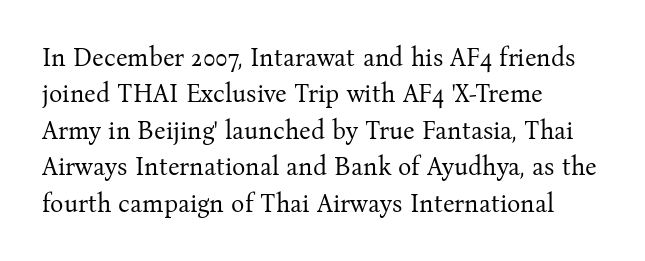
In terms of posture, this sample is upright. The passage shown has conventional tracking throughout. The zone under the glyphs is completely vacant. The lines are quadded left. These glyphs show unthickened strokes, regular width or finer. Rows of type keep a routine distance in the vertical direction.
